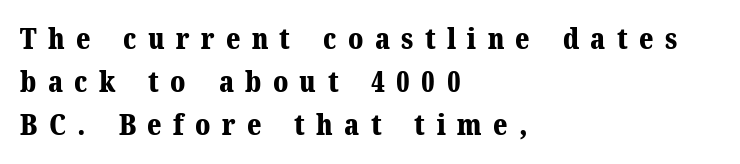
The image shows 29 px bold serif type, upright; set left-aligned, normal line spacing (1.48x), unusually wide letter spacing (+0.39 em), not underlined; medium stroke contrast and a medium x-height.
